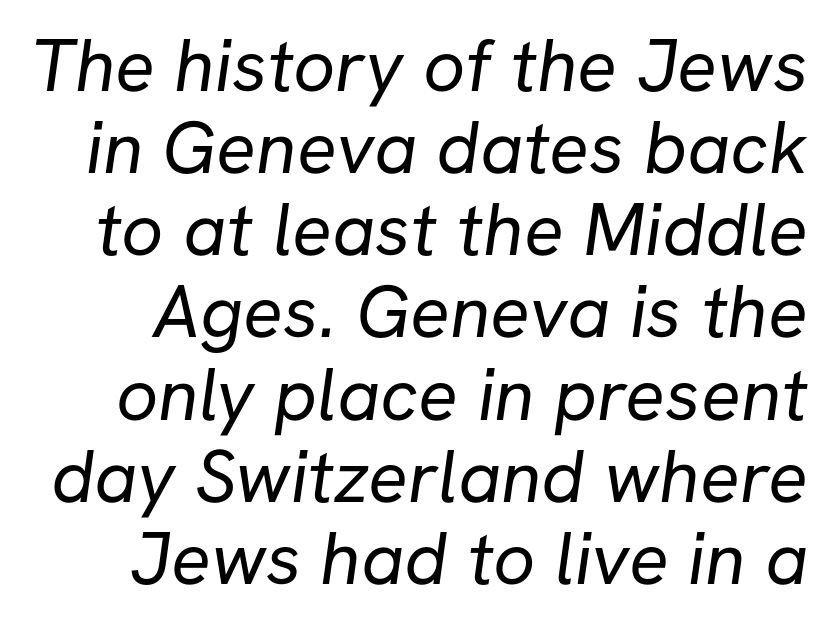
The image shows 74 px regular-weight sans-serif type; set tight line spacing (1.11x), normal letter spacing, not underlined; low stroke contrast and a medium x-height.
